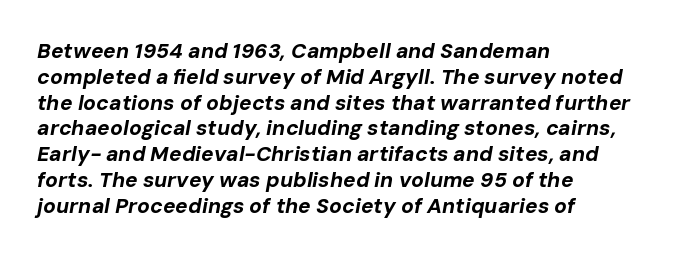
The image shows 21 px bold type, italic (leaning right); set left-aligned, line spacing 1.23x, normal letter spacing, not underlined.
